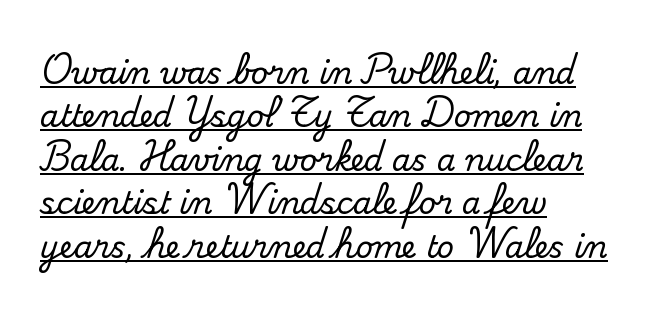
The image shows 30 px text type; set left-aligned, normal line spacing (1.45x), normal letter spacing, underlined; medium stroke contrast and a small x-height.
